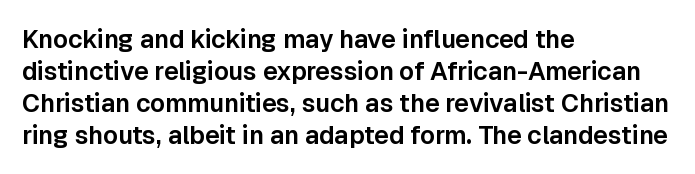
Q: Is the text italic (slanted)? A: No, it is upright.
Q: Is the text underlined? A: No.
Q: How is the paragraph aligned? A: Left-aligned.
Q: Is the spacing between letters normal or unusually wide? A: Normal.
Q: Is the spacing between lines tight, normal or loose? A: Normal.
